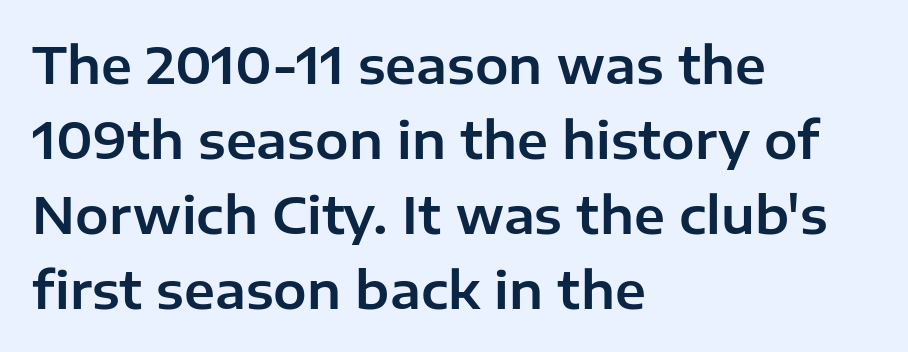
{"serif": "no", "italic": "no", "width": "normal", "stroke_contrast": "low", "x_height": "medium", "monospaced": "no", "underline": "no", "align": "left", "line_spacing": "normal", "line_spacing_ratio": 1.5, "letter_spacing": "normal", "letter_spacing_em": 0.0, "glyph_px": 50}
